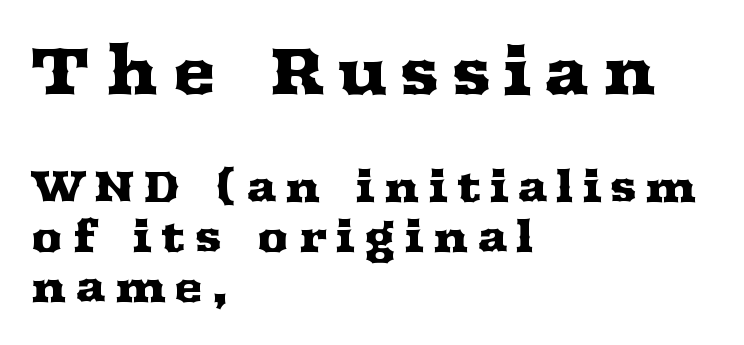
The image shows 66 px wide serif type, upright; set left-aligned, tight line spacing (1.14x), unusually wide letter spacing (+0.2 em), not underlined; the first (top) block is 1.5x larger; medium stroke contrast and a medium x-height.
